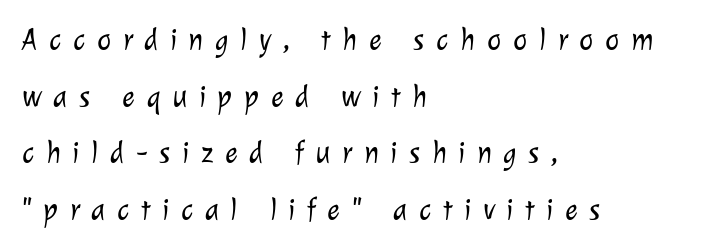
The image shows 30 px light sans-serif type; set left-aligned, line spacing 1.89x, unusually wide letter spacing (+0.39 em), not underlined; low stroke contrast and a medium x-height.
